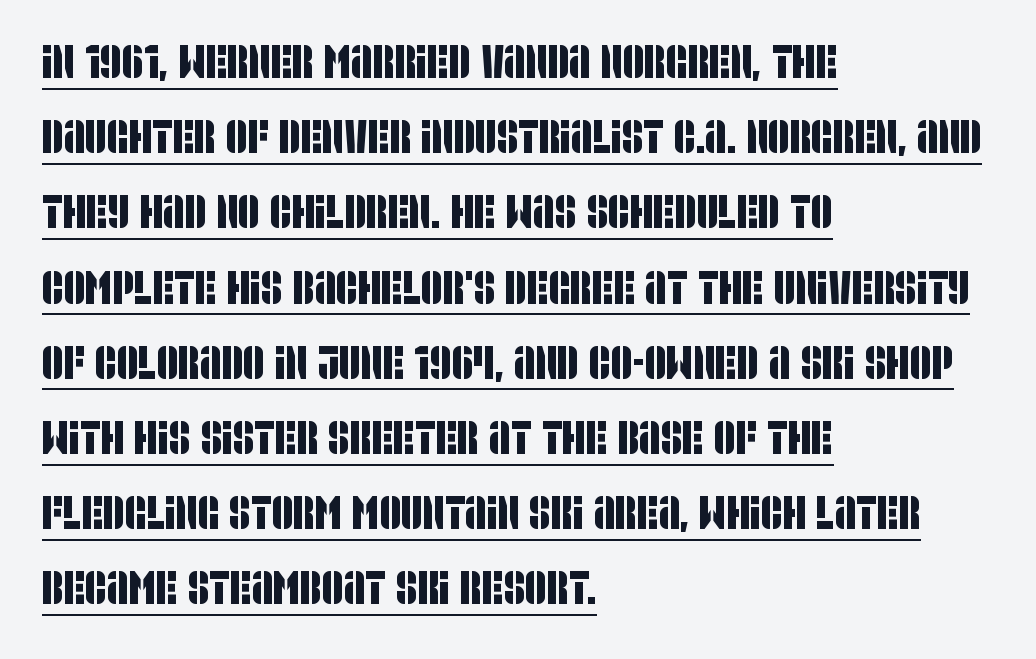
Q: Is the typeface a serif or a sans-serif typeface? A: Sans-serif.
Q: Is the text underlined? A: Yes.
Q: How is the paragraph aligned? A: Left-aligned.
Q: Is the spacing between letters normal or unusually wide? A: Normal.
Q: Is the spacing between lines tight, normal or loose? A: Normal.
Q: Width (condensed, normal, or wide)? A: Condensed.
Q: Stroke contrast? A: Low.
Q: x-height? A: Large.
Q: Monospaced? A: No.
